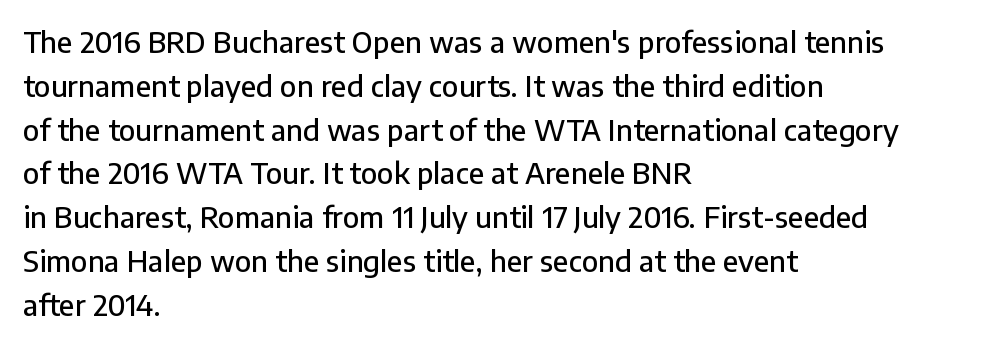
The rag falls on the right side of this text block. Is there any slant? The stems are plumb. These lines are rendered in a variable-pitch font. The block of text has a typical density, with ordinary space between rows.
